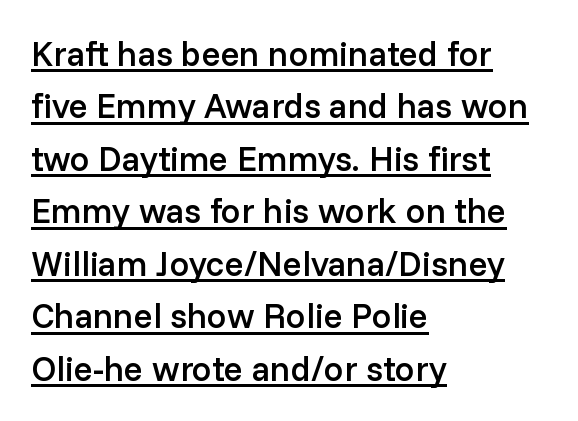
Q: Is the text bold? A: Semi-bold.
Q: Is the text italic (slanted)? A: No, it is upright.
Q: Is the typeface a serif or a sans-serif typeface? A: Sans-serif.
Q: Is the text underlined? A: Yes.
Q: How is the paragraph aligned? A: Left-aligned.
Q: Is the spacing between letters normal or unusually wide? A: Normal.
Q: Is the spacing between lines tight, normal or loose? A: Normal.
Q: Width (condensed, normal, or wide)? A: Normal.
Q: Stroke contrast? A: Low.
Q: x-height? A: Medium.
Q: Monospaced? A: No.
